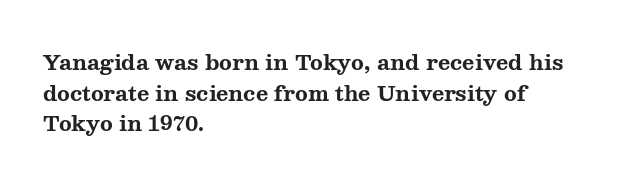
Q: Is the text bold? A: Yes.
Q: Is the text italic (slanted)? A: No, it is upright.
Q: Is the text underlined? A: No.
Q: How is the paragraph aligned? A: Left-aligned.
Q: Is the spacing between letters normal or unusually wide? A: Normal.
Q: Is the spacing between lines tight, normal or loose? A: Normal.
